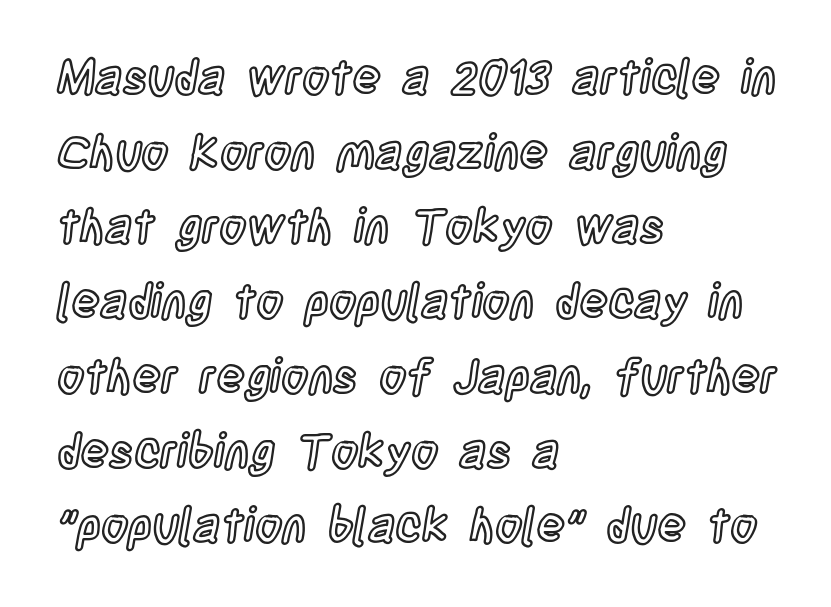
The image shows 47 px condensed type; set left-aligned, normal line spacing (1.59x), normal letter spacing, not underlined; a large x-height.
